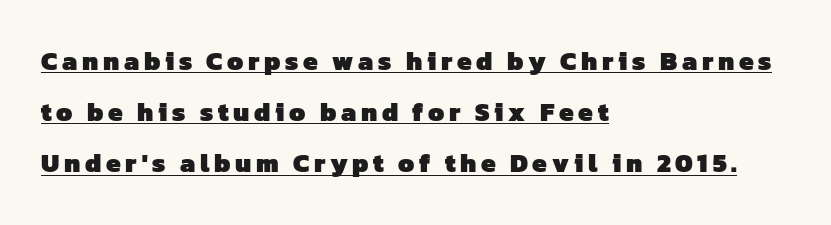
The image shows 26 px bold type; set left-aligned, loose line spacing (1.97x), underlined.
